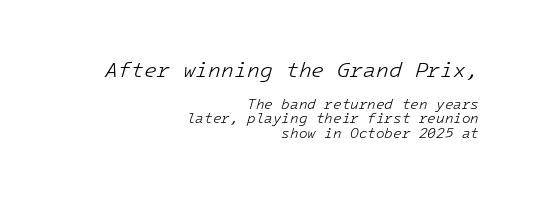
{"italic": "yes", "lean": "right", "slant_degrees": 16, "bold": "no", "underline": "no", "align": "right", "line_spacing": "tight", "line_spacing_ratio": 1.04, "letter_spacing": "normal", "letter_spacing_em": 0.0, "larger_block": "first", "size_ratio": 1.5, "glyph_px": 21}
